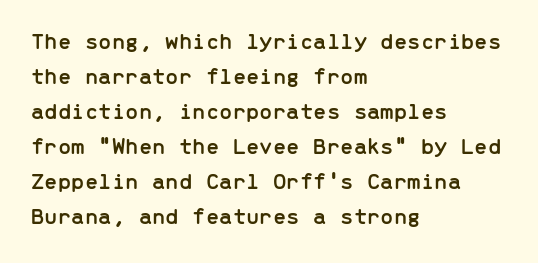
Style check: upright. The designer left line spacing at the default. Casual observation: everything's shoved over to the left. Tracking here is standard; glyphs follow each other at the usual distance. The foot of each line stays bare and open.
